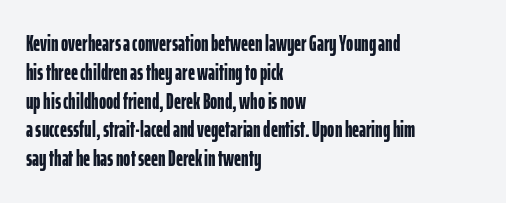
The rows are spaced the way most documents space them. Its strokes are broad and dark, the hallmark of bold type. Posture: upright roman. A bare baseline throughout the passage.
